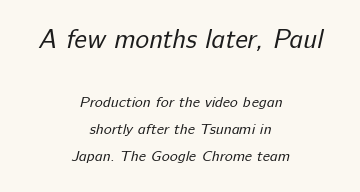
The image shows 26 px text type; set centered, line spacing 1.81x, normal letter spacing, not underlined; the first (top) block is 1.73x larger.
